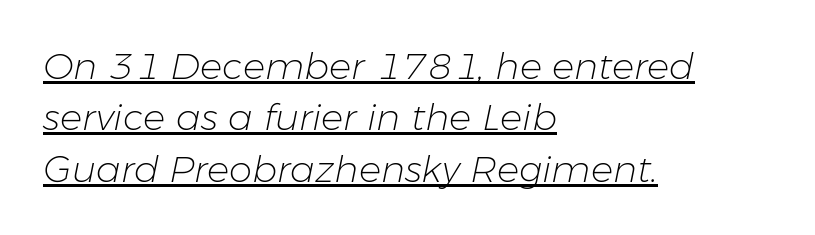
Weight: regular or lighter. Is the type slanted? Yes — the strokes lean at a clear angle. Short note: letters normally spaced. This sample has the flowing, uneven cadence of proportional lettering.
